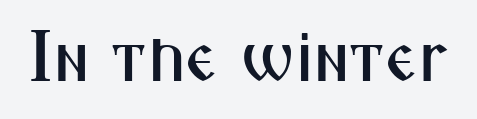
Q: Is the text italic (slanted)? A: No, it is upright.
Q: Is the typeface a serif or a sans-serif typeface? A: Sans-serif.
Q: Is the text underlined? A: No.
Q: Is the spacing between letters normal or unusually wide? A: Normal.
Q: Width (condensed, normal, or wide)? A: Condensed.
Q: Stroke contrast? A: Medium.
Q: x-height? A: Medium.
Q: Monospaced? A: No.
